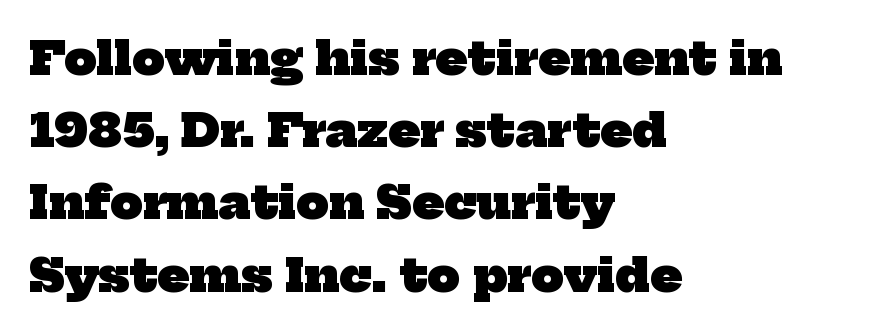
The image shows 46 px heavy serif type; set left-aligned, normal line spacing (1.57x), normal letter spacing, not underlined; low stroke contrast and a medium x-height.
